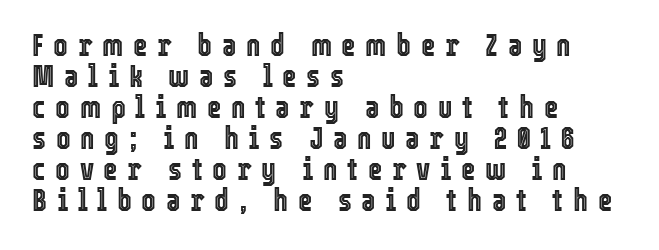
This sample uses an upright cut, with every glyph sitting square on the baseline. How are the letters spaced? Widely, with obvious added tracking. The block of text is dense from top to bottom, with scant space between rows. Do the characters align in a grid? No, the font is proportional.
